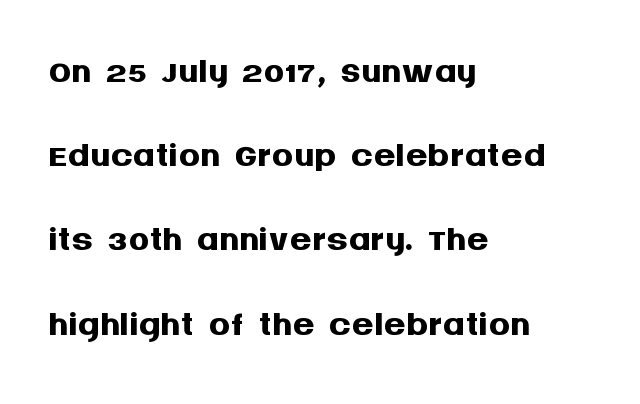
The gap between lines stays unmarked. The letters advance in unequal steps, a hallmark of proportional type. The rendering shows plain stroke endings on the letterforms — a sans-serif design. Compared with typical body copy, the letter spacing here is the same.
